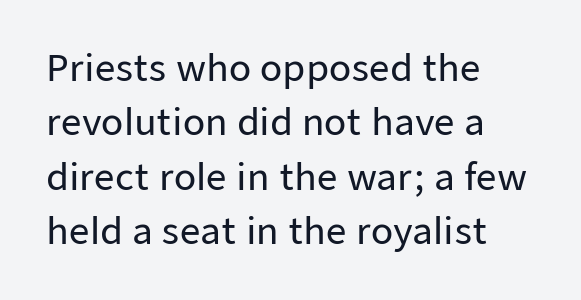
Q: Is the text italic (slanted)? A: No, it is upright.
Q: Is the typeface a serif or a sans-serif typeface? A: Sans-serif.
Q: Is the text underlined? A: No.
Q: How is the paragraph aligned? A: Left-aligned.
Q: Is the spacing between letters normal or unusually wide? A: Normal.
Q: Is the spacing between lines tight, normal or loose? A: Normal.
Q: Width (condensed, normal, or wide)? A: Normal.
Q: Stroke contrast? A: Low.
Q: x-height? A: Medium.
Q: Monospaced? A: No.
